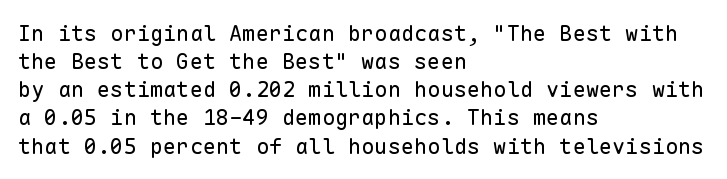
Q: Is the text bold? A: No.
Q: Is the text italic (slanted)? A: No, it is upright.
Q: Is the text underlined? A: No.
Q: How is the paragraph aligned? A: Left-aligned.
Q: Is the spacing between letters normal or unusually wide? A: Normal.
Q: Is the spacing between lines tight, normal or loose? A: Normal.
